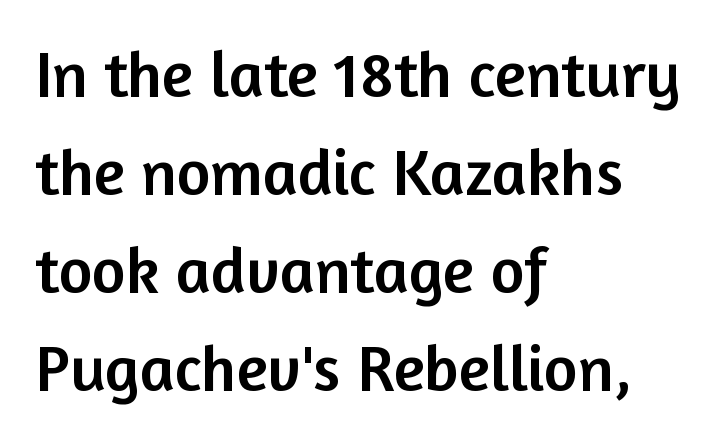
Q: Is the text italic (slanted)? A: No, it is upright.
Q: Is the typeface a serif or a sans-serif typeface? A: Sans-serif.
Q: Is the text underlined? A: No.
Q: How is the paragraph aligned? A: Left-aligned.
Q: Is the spacing between letters normal or unusually wide? A: Normal.
Q: Is the spacing between lines tight, normal or loose? A: Normal.
Q: Width (condensed, normal, or wide)? A: Normal.
Q: Stroke contrast? A: Low.
Q: x-height? A: Medium.
Q: Monospaced? A: No.
